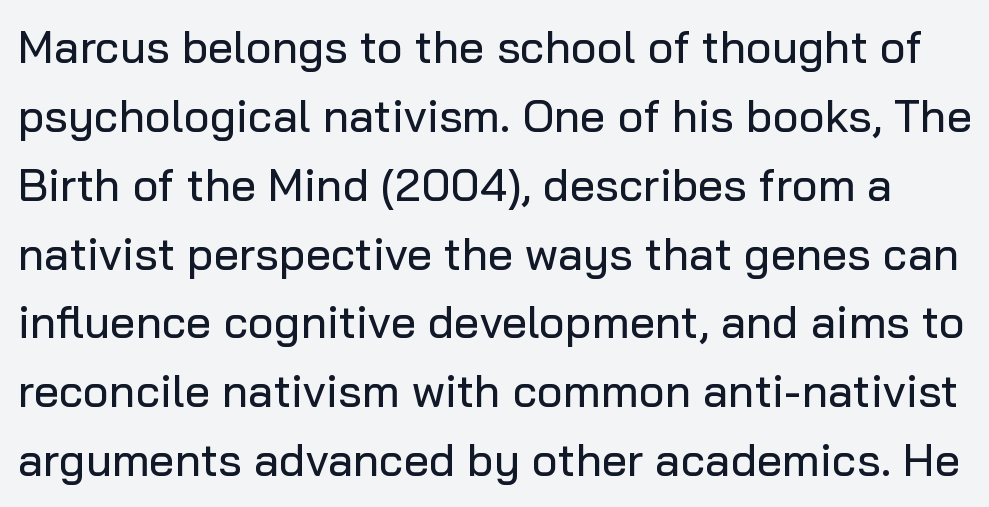
The image shows 45 px sans-serif type, upright; set normal line spacing (1.53x), normal letter spacing, not underlined; low stroke contrast and a medium x-height.
